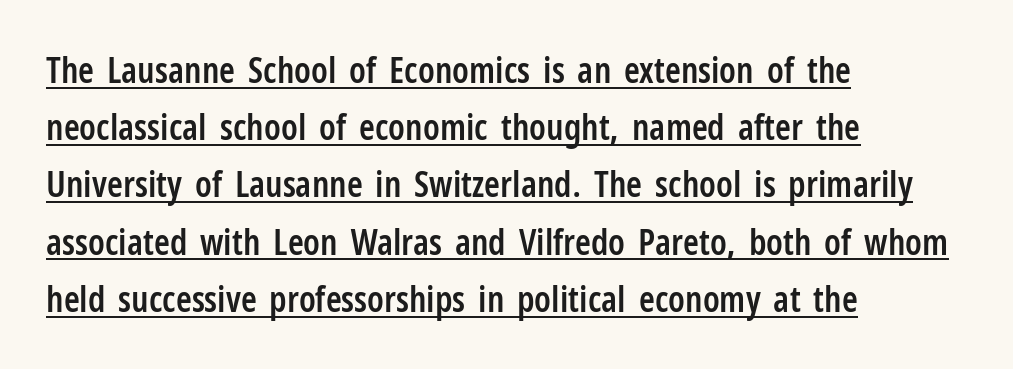
Q: Is the text bold? A: Semi-bold.
Q: Is the text italic (slanted)? A: No, it is upright.
Q: Is the typeface a serif or a sans-serif typeface? A: Sans-serif.
Q: Is the text underlined? A: Yes.
Q: How is the paragraph aligned? A: Left-aligned.
Q: Is the spacing between letters normal or unusually wide? A: Normal.
Q: Is the spacing between lines tight, normal or loose? A: Normal.
Q: Width (condensed, normal, or wide)? A: Condensed.
Q: Stroke contrast? A: Low.
Q: x-height? A: Medium.
Q: Monospaced? A: No.
